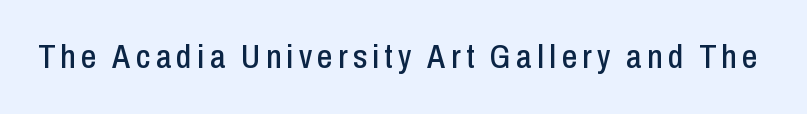
{"serif": "no", "italic": "no", "width": "condensed", "stroke_contrast": "low", "x_height": "medium", "monospaced": "no", "underline": "no", "glyph_px": 34}
